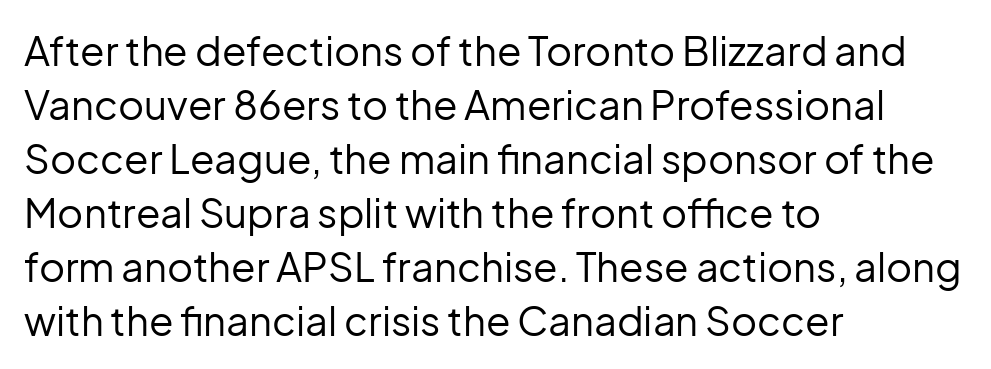
The image shows 40 px regular-weight sans-serif type, upright; set left-aligned, normal line spacing (1.35x), normal letter spacing, not underlined; low stroke contrast and a medium x-height.
